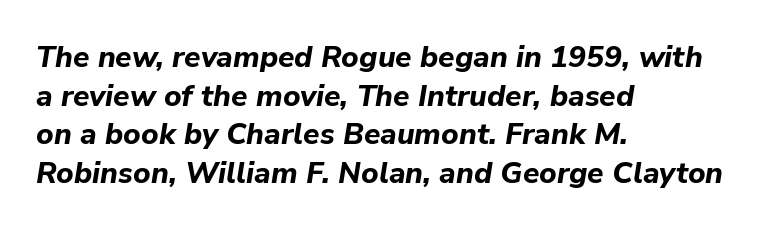
The image shows 30 px bold type, italic (leaning right); set left-aligned, normal line spacing (1.29x), normal letter spacing, not underlined; low stroke contrast and a medium x-height.
